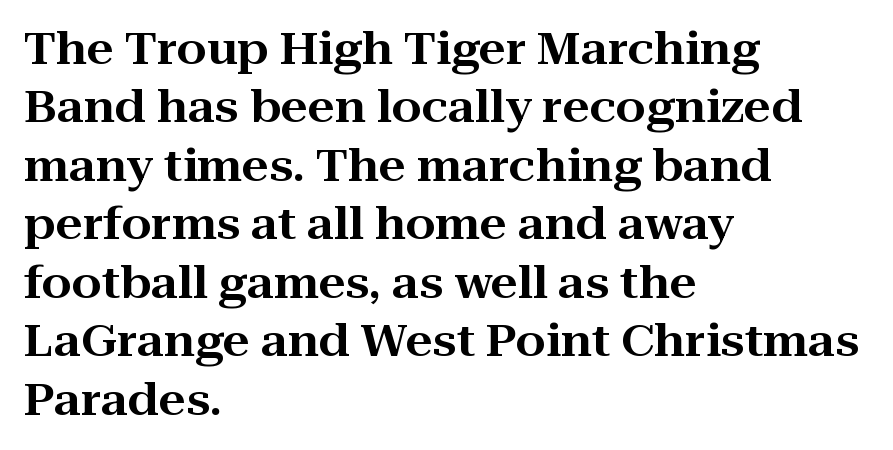
Q: Is the text italic (slanted)? A: No, it is upright.
Q: Is the typeface a serif or a sans-serif typeface? A: Serif.
Q: Is the text underlined? A: No.
Q: How is the paragraph aligned? A: Left-aligned.
Q: Is the spacing between letters normal or unusually wide? A: Normal.
Q: Is the spacing between lines tight, normal or loose? A: Normal.
Q: Width (condensed, normal, or wide)? A: Wide.
Q: Stroke contrast? A: High.
Q: x-height? A: Medium.
Q: Monospaced? A: No.
